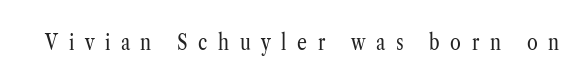
Caption: face not bold, strokes unweighted. There is plenty of visible air inserted between adjacent glyphs. This rendering features lettering with no underline. A roman cut, with each character standing at attention.
